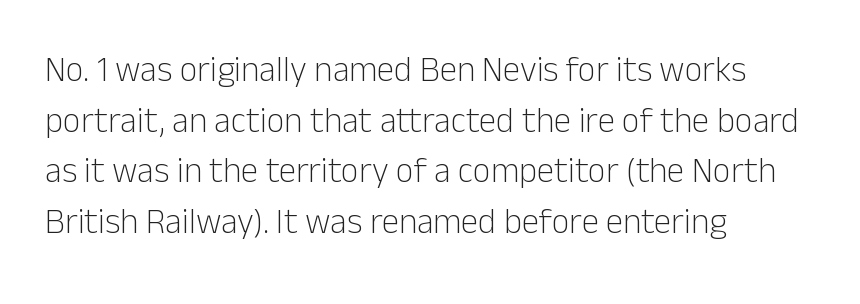
The image shows 35 px light sans-serif type, upright; set left-aligned, normal line spacing (1.45x), normal letter spacing, not underlined; low stroke contrast and a medium x-height.
